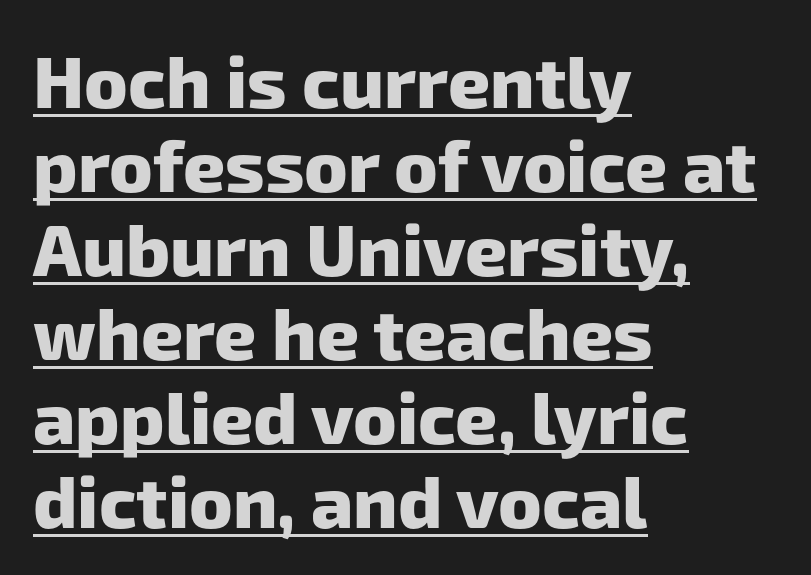
{"serif": "no", "bold": "yes", "weight": "heavy", "width": "normal", "stroke_contrast": "low", "x_height": "medium", "monospaced": "no", "underline": "yes", "align": "left", "line_spacing": "tight", "line_spacing_ratio": 1.15, "letter_spacing": "normal", "letter_spacing_em": 0.0, "glyph_px": 73}
